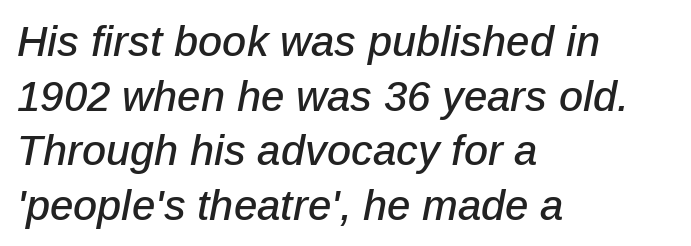
Q: Is the text italic (slanted)? A: Yes, it leans right by about 12 degrees.
Q: Is the text underlined? A: No.
Q: How is the paragraph aligned? A: Left-aligned.
Q: Is the spacing between letters normal or unusually wide? A: Normal.
Q: Is the spacing between lines tight, normal or loose? A: Normal.
Q: Width (condensed, normal, or wide)? A: Normal.
Q: Stroke contrast? A: Low.
Q: x-height? A: Medium.
Q: Monospaced? A: No.
